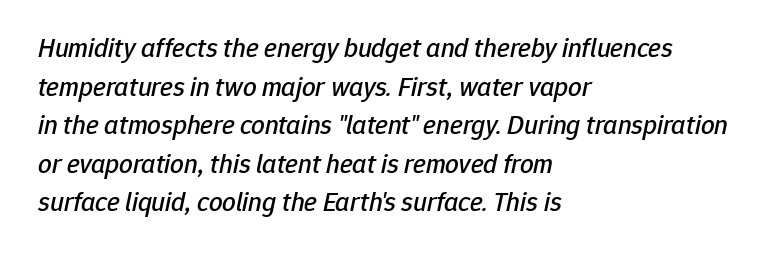
Q: Is the text italic (slanted)? A: Yes, it leans right by about 12 degrees.
Q: Is the text underlined? A: No.
Q: How is the paragraph aligned? A: Left-aligned.
Q: Is the spacing between letters normal or unusually wide? A: Normal.
Q: Is the spacing between lines tight, normal or loose? A: Normal.
